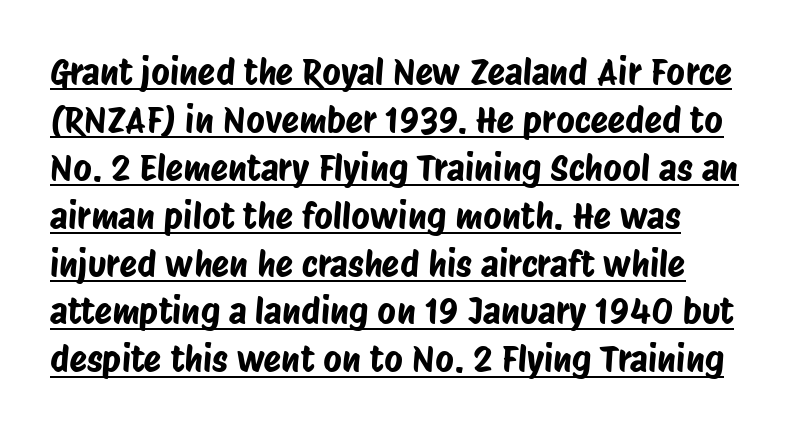
Q: Is the typeface a serif or a sans-serif typeface? A: Sans-serif.
Q: Is the text underlined? A: Yes.
Q: Is the spacing between letters normal or unusually wide? A: Normal.
Q: Is the spacing between lines tight, normal or loose? A: Normal.
Q: Width (condensed, normal, or wide)? A: Condensed.
Q: Stroke contrast? A: Low.
Q: x-height? A: Large.
Q: Monospaced? A: No.
